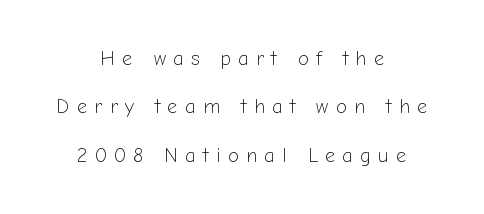
These glyphs show unthickened strokes, regular width or finer. Words float on clear page, feet unadorned. Quick note: not italic, upright. Students, note that the glyphs here are deliberately spaced far apart. Leftover space on each line is divided equally before and after the words.
